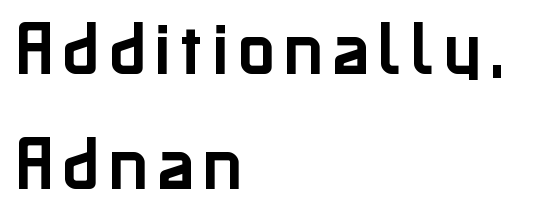
The image shows 61 px sans-serif type, upright; set left-aligned, line spacing 1.89x, not underlined; low stroke contrast and a medium x-height.
